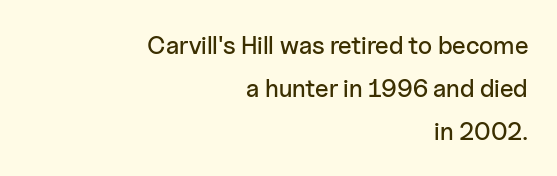
Q: Is the text italic (slanted)? A: No, it is upright.
Q: Is the text underlined? A: No.
Q: How is the paragraph aligned? A: Right-aligned.
Q: Is the spacing between letters normal or unusually wide? A: Normal.
